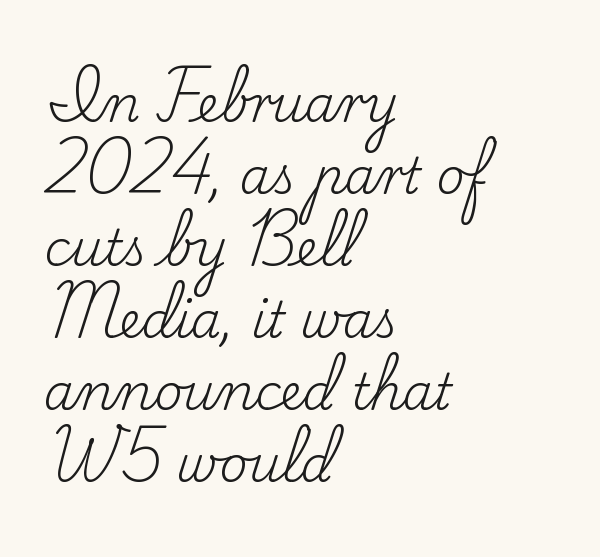
The image shows 49 px regular-weight serif type; set left-aligned, normal line spacing (1.47x), normal letter spacing, not underlined; low stroke contrast and a small x-height.
